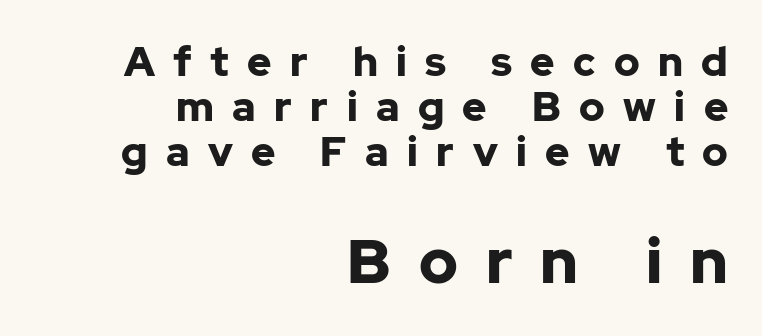
Check where the strokes stop: nothing finishes them off — pure sans. In terms of leading, this rendering errs on the cramped side. Glyph-to-glyph distance is far greater than everyday printed text. The typesetting leans heavy: a genuine bold. This sample has the flowing, uneven cadence of proportional lettering. Posture: vertical.
